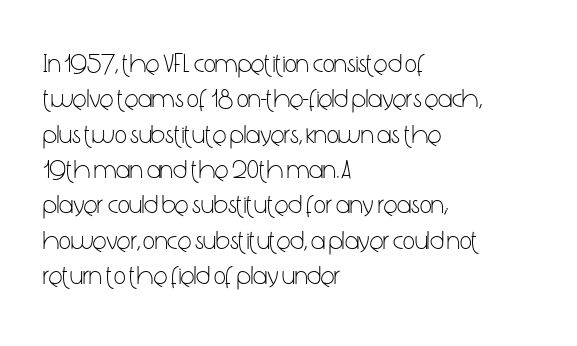
The image shows 26 px text type, upright; set left-aligned, normal line spacing (1.36x), normal letter spacing, not underlined.
